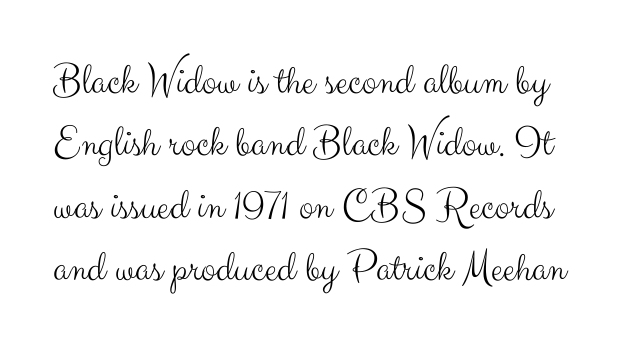
The image shows 44 px light sans-serif type; set normal line spacing (1.42x), normal letter spacing, not underlined; medium stroke contrast and a small x-height.
